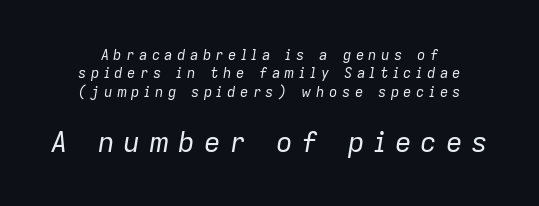
Q: Is the text bold? A: No.
Q: Is the text italic (slanted)? A: Yes, it leans right by about 9 degrees.
Q: Is the text underlined? A: No.
Q: Is the spacing between letters normal or unusually wide? A: Unusually wide.
Q: Is the spacing between lines tight, normal or loose? A: Normal.
Q: Which block of text is set in a larger size, the first (top) or the second (bottom)? A: The second (bottom) one.
Q: Width (condensed, normal, or wide)? A: Normal.
Q: Stroke contrast? A: Low.
Q: x-height? A: Medium.
Q: Monospaced? A: No.
